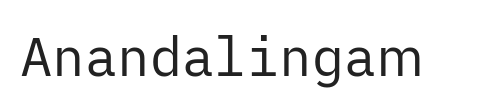
Font category for this specimen: sans-serif. The cut favours lightness, reaching ordinary text weight at its darkest. Unmarked baselines from the first word to the last. Italic: no, the glyphs are upright roman. The horizontal fit of the characters is conventional and even.
